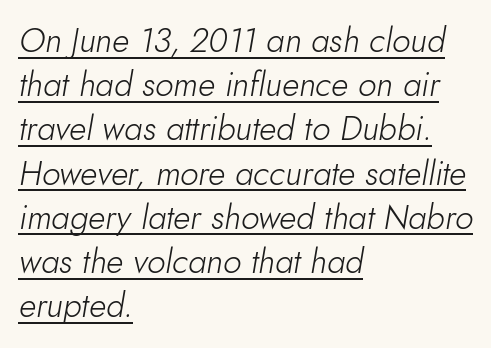
Q: Is the text bold? A: No.
Q: Is the text italic (slanted)? A: Yes, it leans right by about 10 degrees.
Q: Is the text underlined? A: Yes.
Q: How is the paragraph aligned? A: Left-aligned.
Q: Is the spacing between letters normal or unusually wide? A: Normal.
Q: Is the spacing between lines tight, normal or loose? A: Normal.
Q: Width (condensed, normal, or wide)? A: Normal.
Q: Stroke contrast? A: Low.
Q: x-height? A: Small.
Q: Monospaced? A: No.
